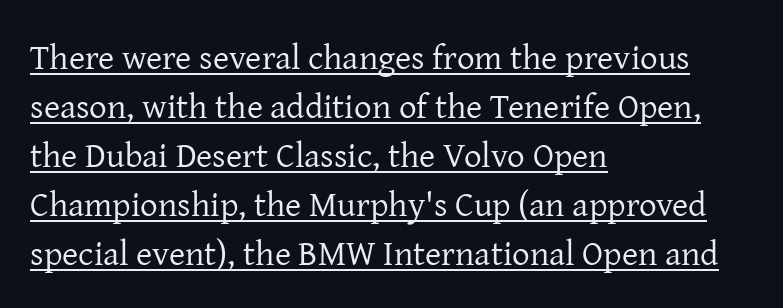
The rendering keeps characters at their native spacing. Glance below the letters and you will spot a drawn line. Think of a printed novel: that variable character pitch is what you see here. Observe the serifs anchoring each vertical stroke in this sample.
